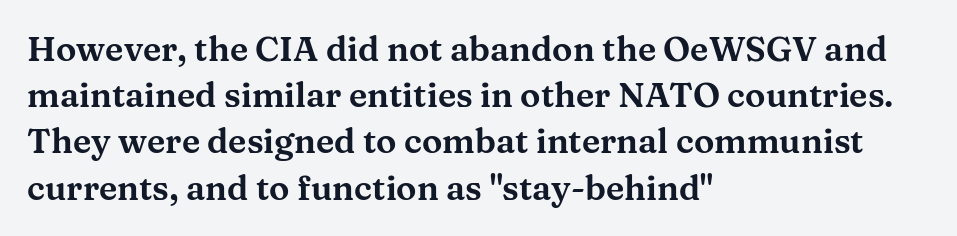
Q: Is the text italic (slanted)? A: No, it is upright.
Q: Is the typeface a serif or a sans-serif typeface? A: Serif.
Q: Is the text underlined? A: No.
Q: How is the paragraph aligned? A: Left-aligned.
Q: Is the spacing between letters normal or unusually wide? A: Normal.
Q: Is the spacing between lines tight, normal or loose? A: Normal.
Q: Width (condensed, normal, or wide)? A: Wide.
Q: Stroke contrast? A: Medium.
Q: x-height? A: Medium.
Q: Monospaced? A: No.
